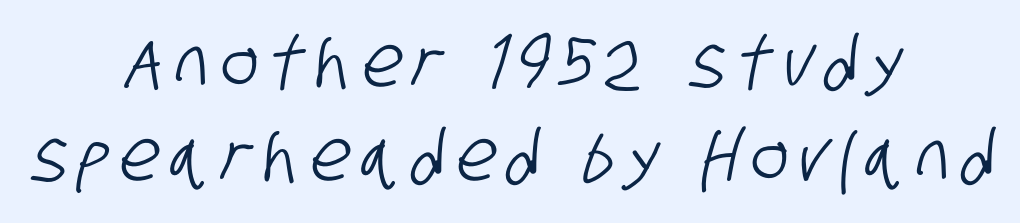
{"serif": "no", "width": "condensed", "stroke_contrast": "low", "x_height": "large", "monospaced": "no", "underline": "no", "align": "center", "line_spacing": "normal", "line_spacing_ratio": 1.33, "glyph_px": 71}
